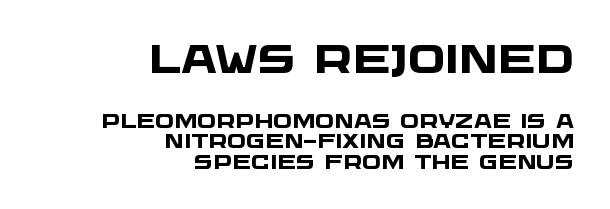
Is the lower block the larger one? No — the upper block carries the bigger type. Grotesque or geometric, the face here clearly has no serifs. The setting favours the right margin, as signatures and pull-quotes sometimes do. Character widths vary here, with narrow letters taking less room than wide ones. Words float on clear page, feet unadorned.
